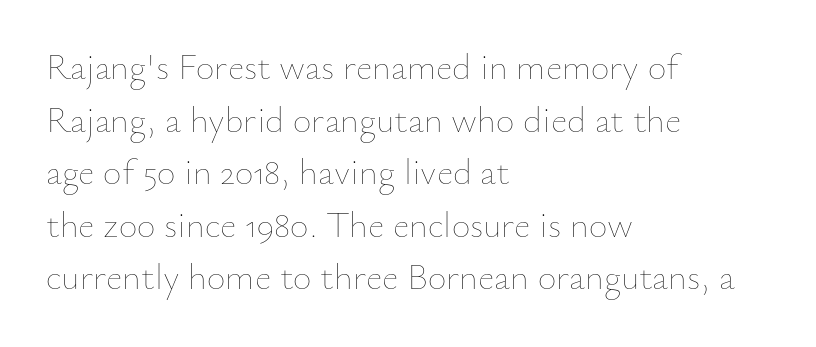
Q: Is the text bold? A: No.
Q: Is the text italic (slanted)? A: No, it is upright.
Q: Is the text underlined? A: No.
Q: How is the paragraph aligned? A: Left-aligned.
Q: Is the spacing between letters normal or unusually wide? A: Normal.
Q: Is the spacing between lines tight, normal or loose? A: Normal.
Q: Width (condensed, normal, or wide)? A: Normal.
Q: Stroke contrast? A: Low.
Q: x-height? A: Small.
Q: Monospaced? A: No.
